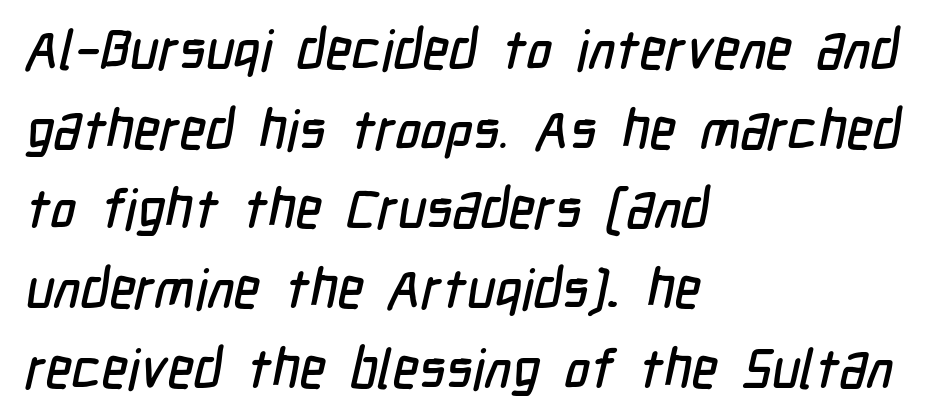
{"serif": "no", "width": "condensed", "stroke_contrast": "low", "x_height": "medium", "monospaced": "no", "underline": "no", "align": "left", "line_spacing": "normal", "line_spacing_ratio": 1.45, "letter_spacing": "normal", "letter_spacing_em": 0.0, "glyph_px": 55}
